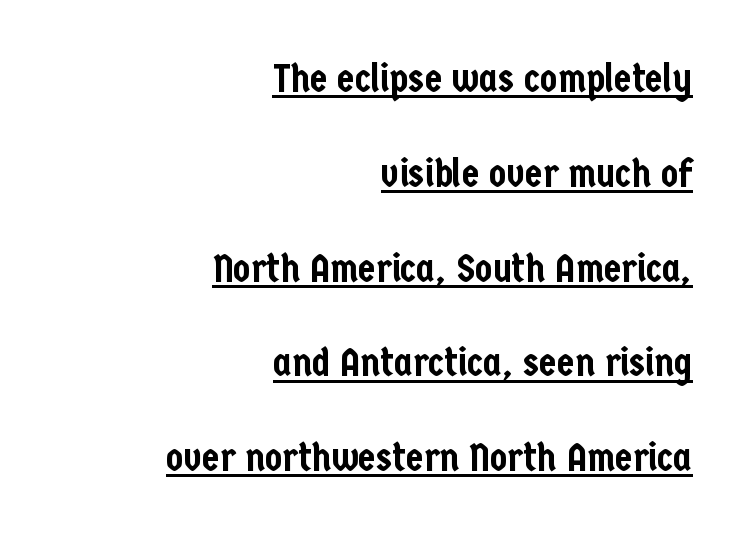
Q: Is the text italic (slanted)? A: No, it is upright.
Q: Is the typeface a serif or a sans-serif typeface? A: Sans-serif.
Q: Is the text underlined? A: Yes.
Q: How is the paragraph aligned? A: Right-aligned.
Q: Is the spacing between letters normal or unusually wide? A: Normal.
Q: Is the spacing between lines tight, normal or loose? A: Loose.
Q: Width (condensed, normal, or wide)? A: Condensed.
Q: Stroke contrast? A: Low.
Q: x-height? A: Medium.
Q: Monospaced? A: No.
